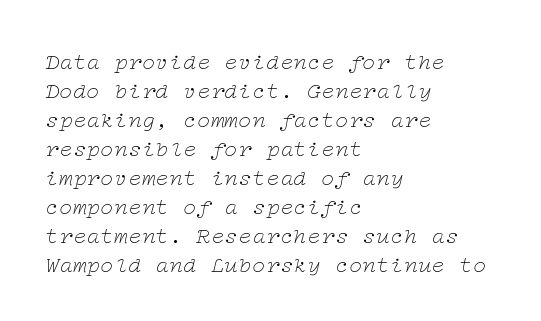
Standard letterfit; no display-style spreading of the glyphs. There's an unmistakable incline to the writing here. Left-aligned paragraph, ragged on the right. This is not heavy type; no bold has been used. Interline gaps are of average width in this sample. The foot of each line stays bare and open.
